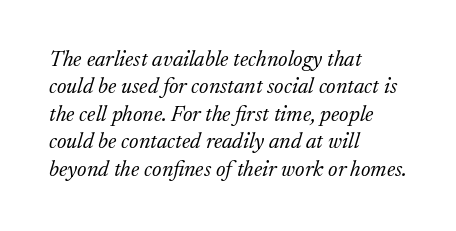
The image shows 22 px text type, italic (leaning right); set left-aligned, normal line spacing (1.25x), normal letter spacing, not underlined.
